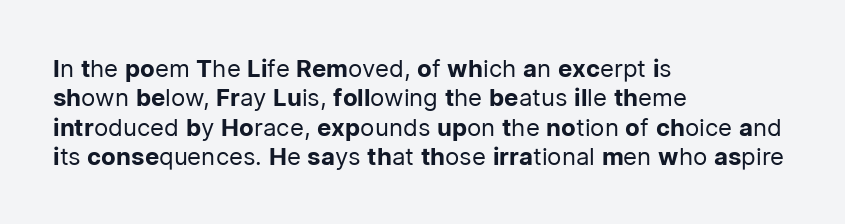
Q: Is the text bold? A: No.
Q: Is the text italic (slanted)? A: No, it is upright.
Q: Is the text underlined? A: No.
Q: How is the paragraph aligned? A: Left-aligned.
Q: Is the spacing between letters normal or unusually wide? A: Normal.
